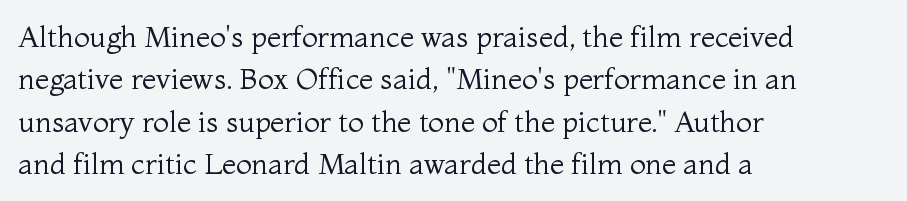
{"serif": "yes", "italic": "no", "bold": "no", "weight": "regular", "width": "normal", "stroke_contrast": "medium", "x_height": "medium", "monospaced": "no", "underline": "no", "align": "left", "line_spacing": "normal", "line_spacing_ratio": 1.46, "letter_spacing": "normal", "letter_spacing_em": 0.0, "glyph_px": 29}
